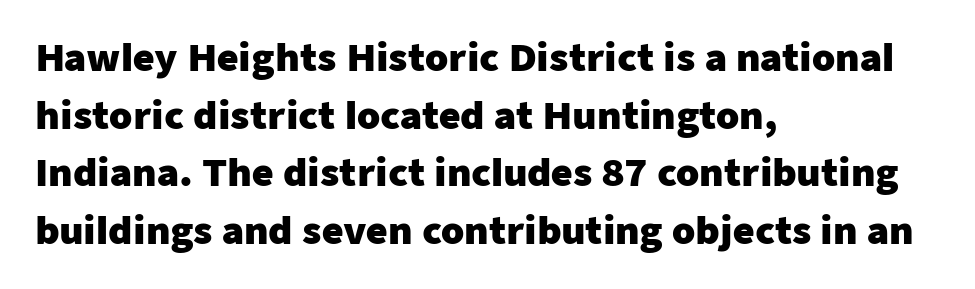
{"serif": "no", "italic": "no", "bold": "yes", "weight": "heavy", "width": "normal", "stroke_contrast": "low", "x_height": "medium", "monospaced": "no", "underline": "no", "align": "left", "line_spacing": "normal", "line_spacing_ratio": 1.56, "letter_spacing": "normal", "letter_spacing_em": 0.0, "glyph_px": 37}
